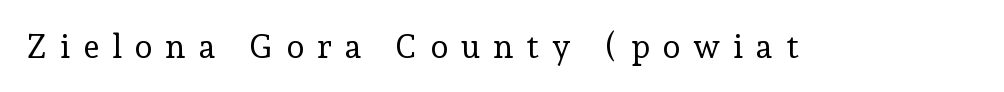
{"serif": "yes", "italic": "no", "bold": "no", "weight": "regular", "width": "normal", "stroke_contrast": "low", "x_height": "medium", "monospaced": "no", "underline": "no", "letter_spacing": "wide", "letter_spacing_em": 0.39, "glyph_px": 33}
